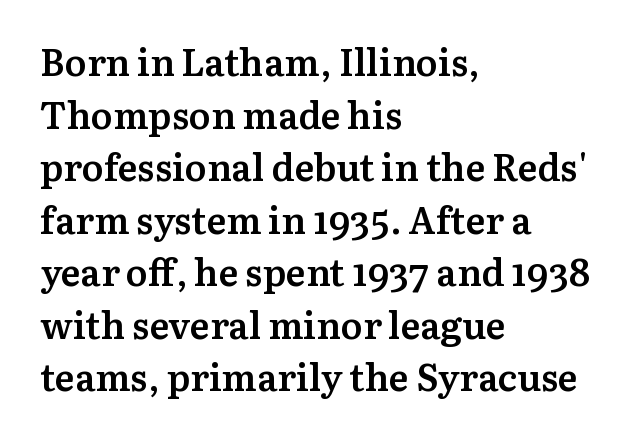
Q: Is the text bold? A: Semi-bold.
Q: Is the text italic (slanted)? A: No, it is upright.
Q: Is the typeface a serif or a sans-serif typeface? A: Serif.
Q: Is the text underlined? A: No.
Q: How is the paragraph aligned? A: Left-aligned.
Q: Is the spacing between letters normal or unusually wide? A: Normal.
Q: Is the spacing between lines tight, normal or loose? A: Normal.
Q: Width (condensed, normal, or wide)? A: Normal.
Q: Stroke contrast? A: Medium.
Q: x-height? A: Medium.
Q: Monospaced? A: No.
